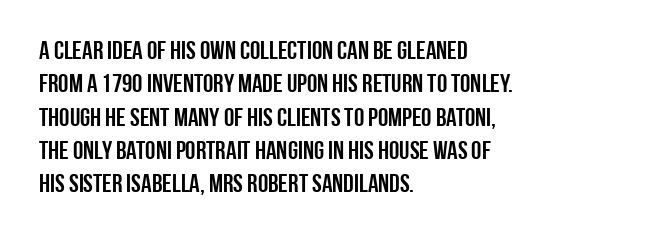
Beneath every word, the page is bare. Evenly set lines give the paragraph a standard silhouette. The compositor pushed each line to the left boundary. Spacing between characters is what you'd get straight out of the box. When letters stand straight like this, we call the style roman or upright.
